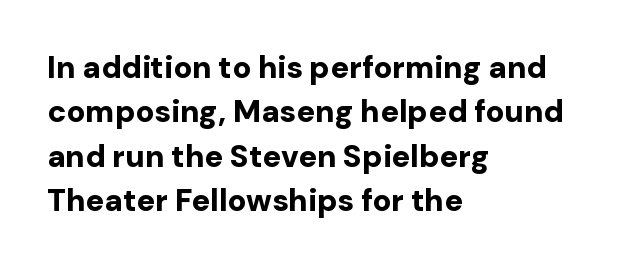
What's the leading like? Ordinary, nothing unusual. These lines were composed using upright roman letters. Nope, no serifs anywhere on these letters. Where is the straight margin? On the left. The rendering uses a bold face; every stroke is thick and dark. Character widths vary here, with narrow letters taking less room than wide ones.
